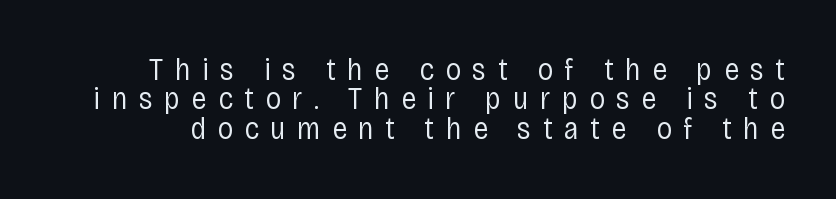
{"serif": "no", "italic": "no", "bold": "no", "weight": "regular", "width": "condensed", "stroke_contrast": "low", "x_height": "large", "monospaced": "no", "underline": "no", "line_spacing": "tight", "line_spacing_ratio": 0.95, "letter_spacing": "wide", "letter_spacing_em": 0.37, "glyph_px": 31}
